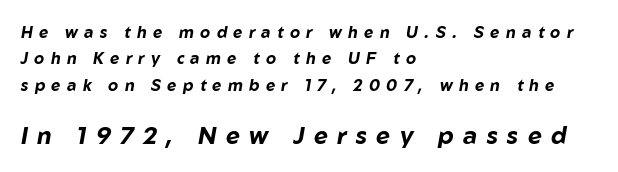
Q: Is the text bold? A: Yes.
Q: Is the text italic (slanted)? A: Yes, it leans right by about 10 degrees.
Q: Is the text underlined? A: No.
Q: How is the paragraph aligned? A: Left-aligned.
Q: Is the spacing between letters normal or unusually wide? A: Unusually wide.
Q: Is the spacing between lines tight, normal or loose? A: Normal.
Q: Which block of text is set in a larger size, the first (top) or the second (bottom)? A: The second (bottom) one.
